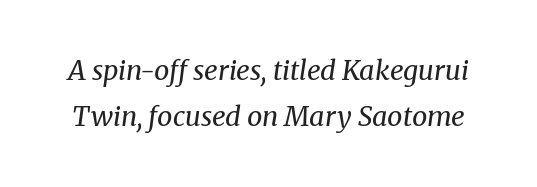
Stem width sits at or under what a default text font uses. Vertical spacing — default. Check under the words: just untouched page. The glyphs look as if they've been sheared to an angle.
